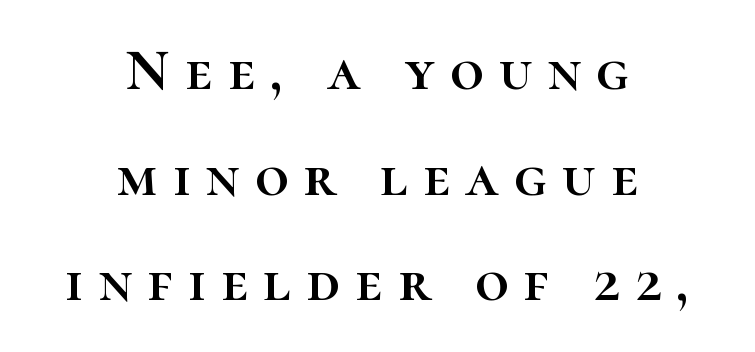
The image shows 59 px text type, upright; set centered, line spacing 1.79x, unusually wide letter spacing (+0.26 em), not underlined; high stroke contrast and a medium x-height.
